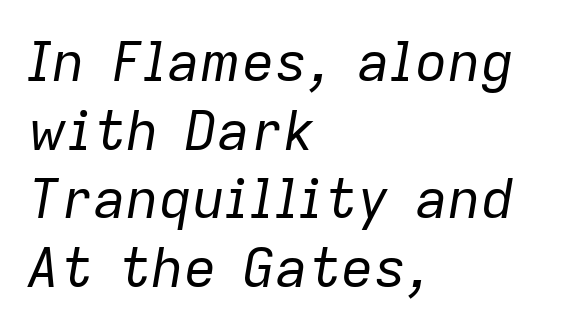
The image shows 55 px regular-weight type, italic (leaning right); set left-aligned, normal line spacing (1.25x), normal letter spacing, not underlined; low stroke contrast and a medium x-height.
